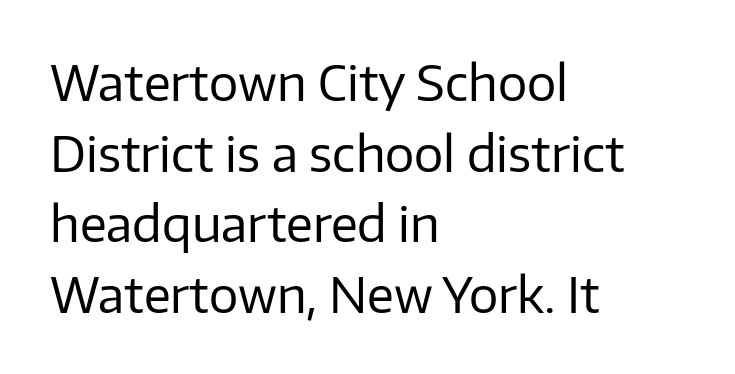
The face looks like a standard text weight, possibly lighter. Decoration check: the copy has no underline. Vertical strokes here are truly vertical. Each letter keeps its own natural width here, so spacing adapts to shape. Does extra space separate the letters? No, they use regular spacing. Every row of glyphs begins at an identical x-position on the left.
